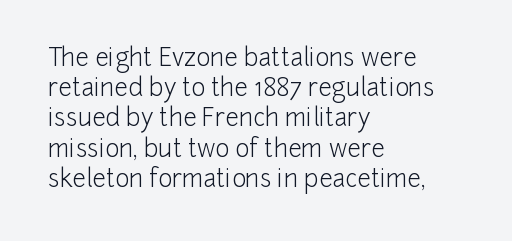
The weight would be labelled regular, book, light, or lighter still. Every stem runs plumb, perpendicular to the baseline. Descender tails drop into unmarked territory. One glance says typical: line gaps are just what's usual.
